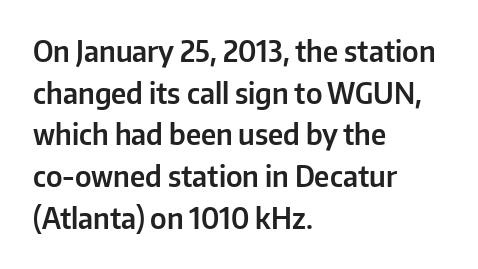
{"serif": "no", "italic": "no", "width": "normal", "stroke_contrast": "low", "x_height": "medium", "monospaced": "no", "underline": "no", "align": "left", "line_spacing": "normal", "line_spacing_ratio": 1.49, "letter_spacing": "normal", "letter_spacing_em": 0.0, "glyph_px": 28}
